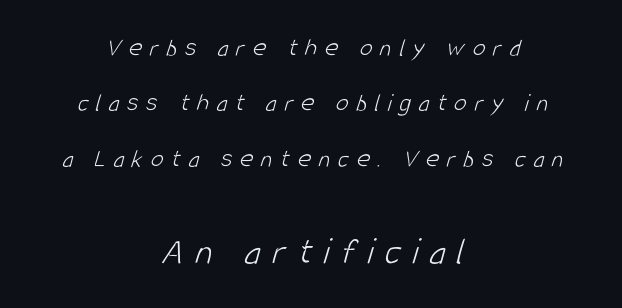
If you squint, the bottom block still reads clearly — it's the larger of the two. Just letters on the line, the space beneath them empty. The face used here is rendered with a markedly widened letterfit. The leading is generous, giving the passage an open texture. Spacing verdict: proportional, widths tailored to each character. Every row of glyphs is offset so its center matches the block's center.
